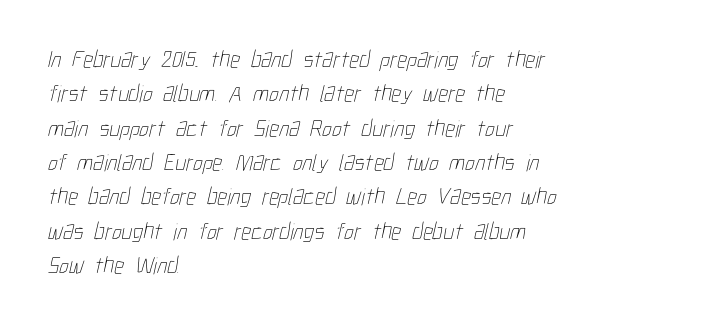
Underline: absent. These lines keep a tight, regular rhythm from letter to letter. Baseline-to-baseline distance is the conventional proportion of letter height. Which margin do the lines hug? The left one — the right edge is uneven. Bold? No — there's no thickening of the strokes.
